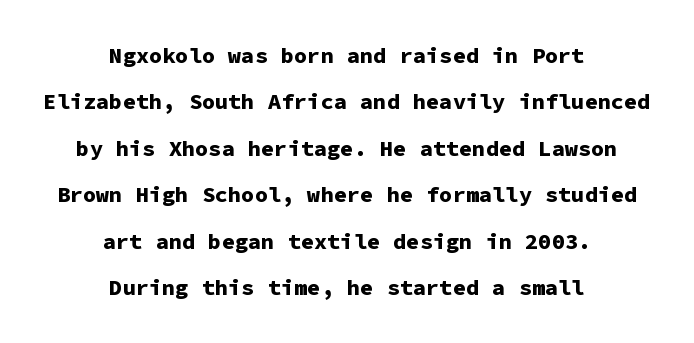
The image shows 22 px bold type, upright; set centered, loose line spacing (2.11x), normal letter spacing, not underlined.
